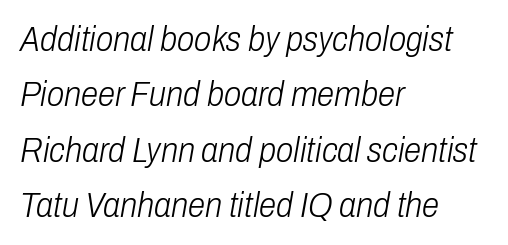
Think of a printed novel: that variable character pitch is what you see here. Each line starts at the same left margin while the right side varies. The letters are slanted; this is an italic face. If you measured baseline to baseline, you'd find a middling distance. No word sits above an underline. These glyphs show unthickened strokes, regular width or finer.
